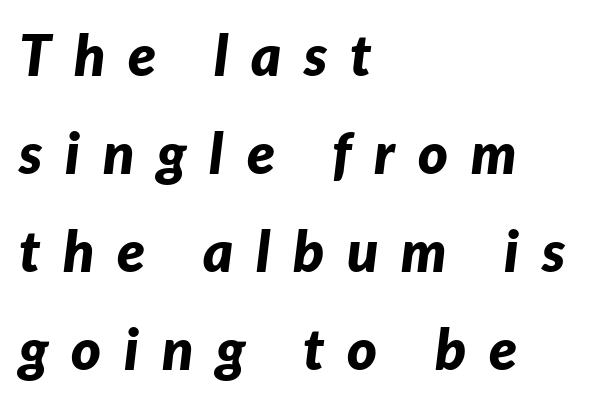
Q: Is the text bold? A: Yes.
Q: Is the text italic (slanted)? A: Yes, it leans right by about 7 degrees.
Q: Is the text underlined? A: No.
Q: How is the paragraph aligned? A: Left-aligned.
Q: Is the spacing between letters normal or unusually wide? A: Unusually wide.
Q: Width (condensed, normal, or wide)? A: Normal.
Q: Stroke contrast? A: Low.
Q: x-height? A: Medium.
Q: Monospaced? A: No.
